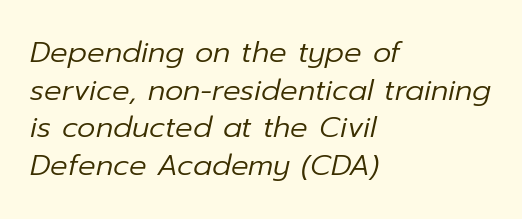
Between one letter and the next there's only the usual sliver of space. Type without underlining. The passage shown is typed in a proportional face where columns would drift. Horizontally, the lines are justified to the leading edge only.
